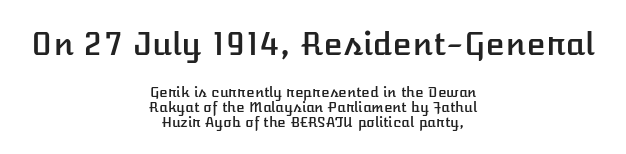
Q: Is the text italic (slanted)? A: No, it is upright.
Q: Is the text underlined? A: No.
Q: How is the paragraph aligned? A: Centered.
Q: Is the spacing between letters normal or unusually wide? A: Normal.
Q: Is the spacing between lines tight, normal or loose? A: Tight.
Q: Which block of text is set in a larger size, the first (top) or the second (bottom)? A: The first (top) one.
Q: Width (condensed, normal, or wide)? A: Normal.
Q: Stroke contrast? A: Low.
Q: x-height? A: Medium.
Q: Monospaced? A: No.
